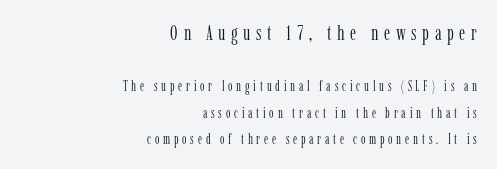
The compositor pushed each line to the right boundary. Scale decreases going downward across the two blocks. The axis of the letterforms is exactly vertical. Students, observe: this is what heavily led, spacious text looks like.
